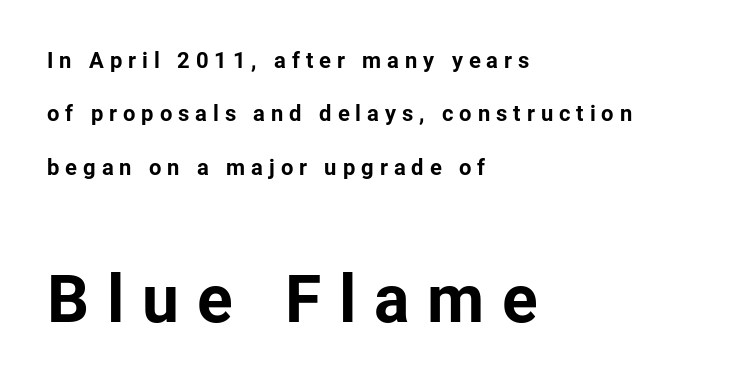
{"serif": "no", "italic": "no", "bold": "yes", "weight": "bold", "width": "normal", "stroke_contrast": "low", "x_height": "medium", "monospaced": "no", "underline": "no", "align": "left", "line_spacing": "loose", "line_spacing_ratio": 2.43, "letter_spacing": "wide", "letter_spacing_em": 0.27, "larger_block": "second", "size_ratio": 3.0, "glyph_px": 66}
